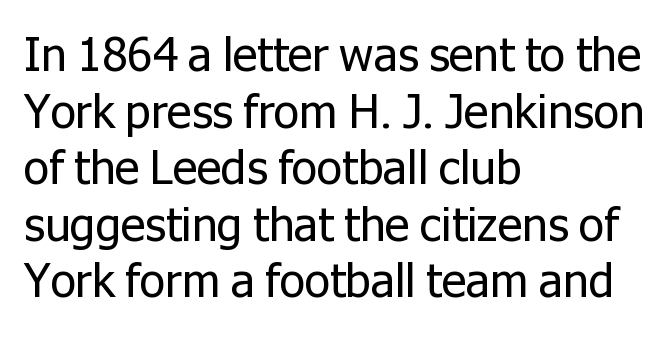
No extra ink here — the face is not bold. Layout note: lines flush left. This is sans-serif lettering, the kind often seen on screens and signage. Here the glyphs are tracked normally, forming tight word shapes. The specimen reads as upright at a glance.
